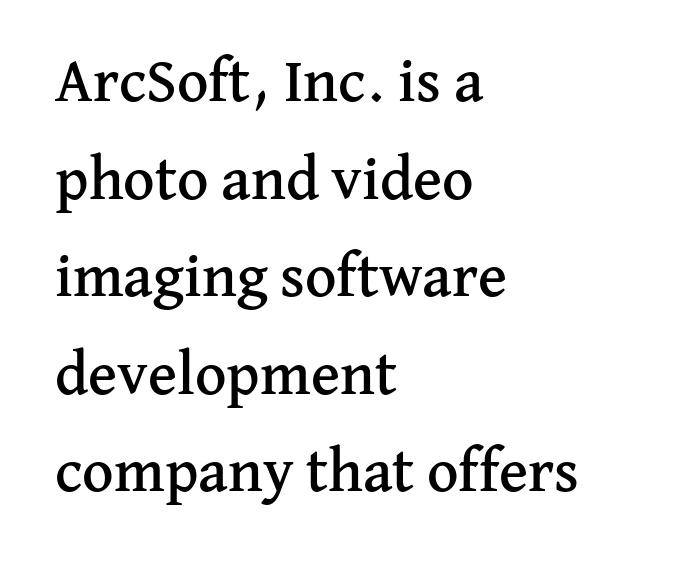
The image shows 61 px serif type, upright; set left-aligned, normal line spacing (1.6x), normal letter spacing, not underlined; medium stroke contrast and a medium x-height.
